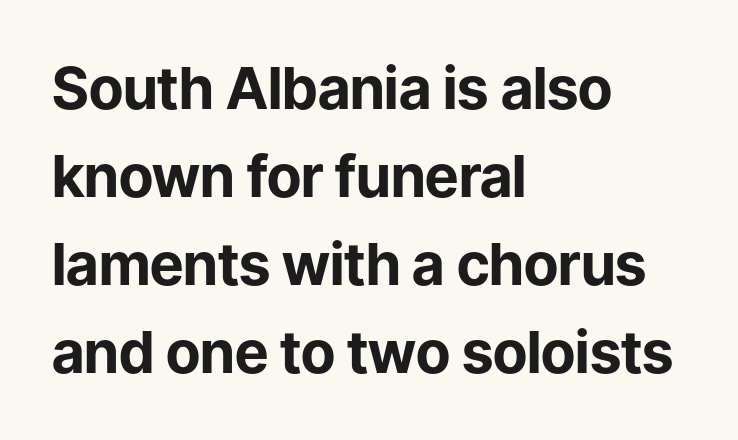
Q: Is the text bold? A: Yes.
Q: Is the text italic (slanted)? A: No, it is upright.
Q: Is the typeface a serif or a sans-serif typeface? A: Sans-serif.
Q: Is the text underlined? A: No.
Q: How is the paragraph aligned? A: Left-aligned.
Q: Is the spacing between letters normal or unusually wide? A: Normal.
Q: Is the spacing between lines tight, normal or loose? A: Normal.
Q: Width (condensed, normal, or wide)? A: Normal.
Q: Stroke contrast? A: Low.
Q: x-height? A: Medium.
Q: Monospaced? A: No.
